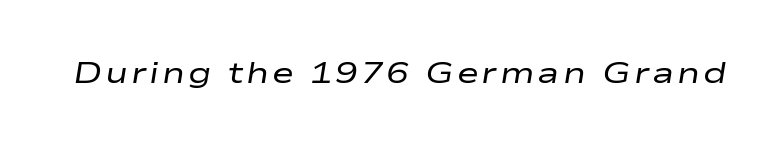
Looking at the ascenders, they clearly lean. No word sits above an underline. Do the characters align in a grid? No, the font is proportional. No heavy texture on the line: the type isn't bold.
